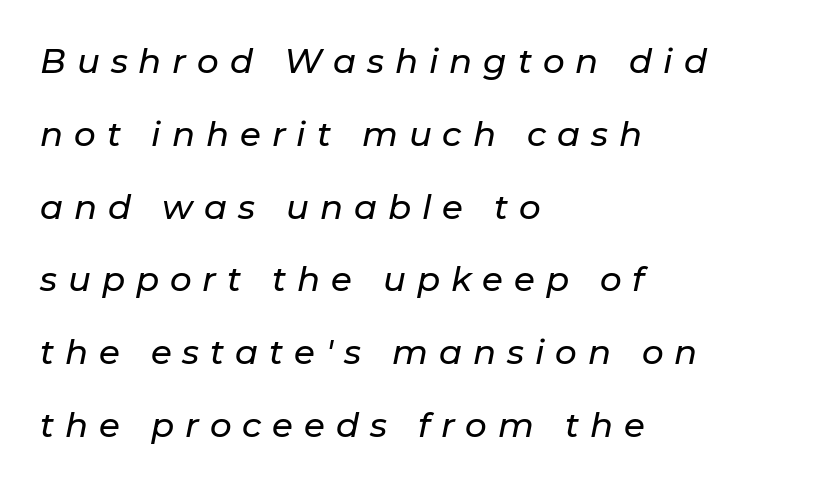
The image shows 34 px text type, italic (leaning right); set left-aligned, loose line spacing (2.14x), unusually wide letter spacing (+0.32 em), not underlined; low stroke contrast and a medium x-height.
